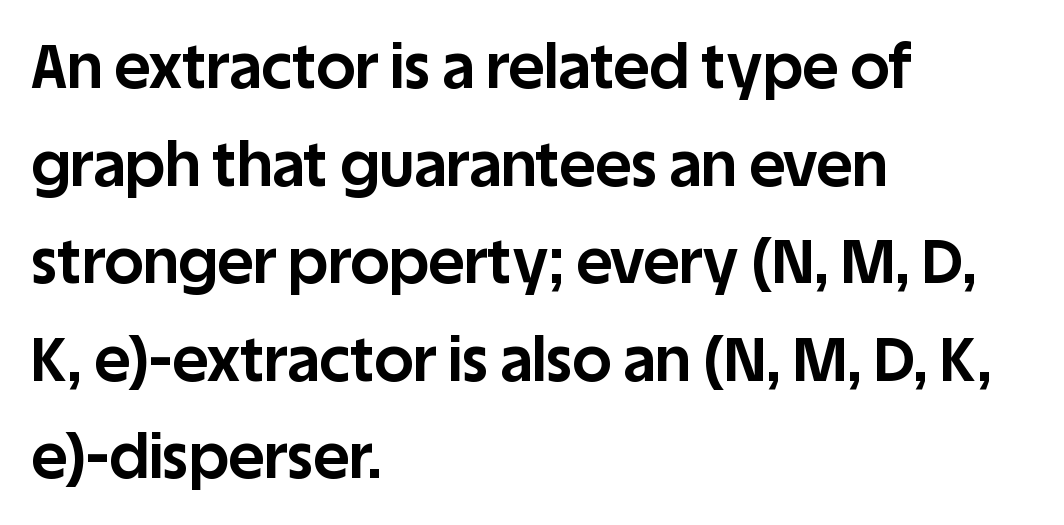
{"serif": "no", "italic": "no", "bold": "yes", "weight": "bold", "width": "normal", "stroke_contrast": "low", "x_height": "large", "monospaced": "no", "underline": "no", "align": "left", "line_spacing": "normal", "line_spacing_ratio": 1.6, "letter_spacing": "normal", "letter_spacing_em": 0.0, "glyph_px": 61}
